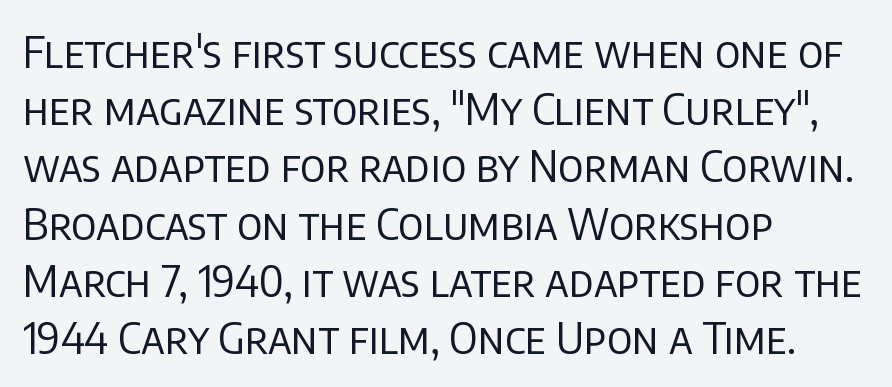
The image shows 43 px regular-weight sans-serif type, upright; set left-aligned, normal line spacing (1.33x), normal letter spacing, not underlined; low stroke contrast and a large x-height.
